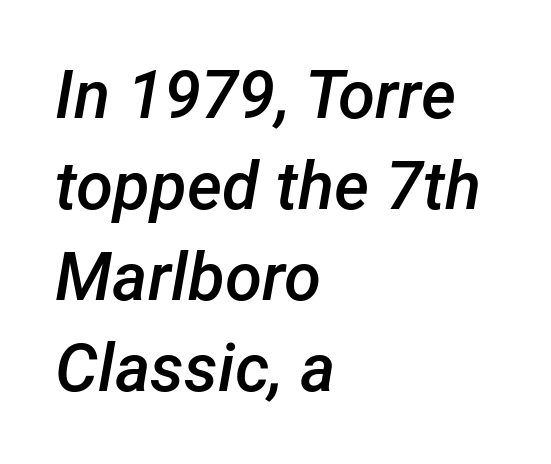
{"italic": "yes", "lean": "right", "slant_degrees": 12, "bold": "semi", "weight": "semibold", "width": "normal", "stroke_contrast": "low", "x_height": "medium", "monospaced": "no", "underline": "no", "align": "left", "line_spacing": "normal", "line_spacing_ratio": 1.36, "letter_spacing": "normal", "letter_spacing_em": 0.0, "glyph_px": 67}
